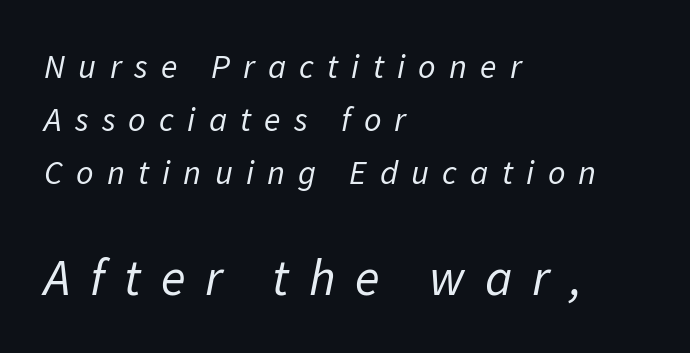
{"italic": "yes", "lean": "right", "slant_degrees": 11, "bold": "no", "weight": "regular", "width": "normal", "stroke_contrast": "low", "x_height": "medium", "monospaced": "no", "underline": "no", "align": "left", "line_spacing": "normal", "line_spacing_ratio": 1.56, "letter_spacing": "wide", "letter_spacing_em": 0.39, "larger_block": "second", "size_ratio": 1.5, "glyph_px": 51}
